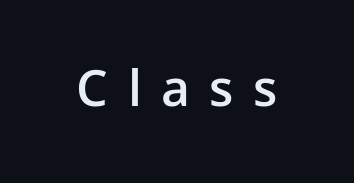
Q: Is the text bold? A: Semi-bold.
Q: Is the text italic (slanted)? A: No, it is upright.
Q: Is the typeface a serif or a sans-serif typeface? A: Sans-serif.
Q: Is the text underlined? A: No.
Q: Is the spacing between letters normal or unusually wide? A: Unusually wide.
Q: Width (condensed, normal, or wide)? A: Normal.
Q: Stroke contrast? A: Low.
Q: x-height? A: Medium.
Q: Monospaced? A: No.
